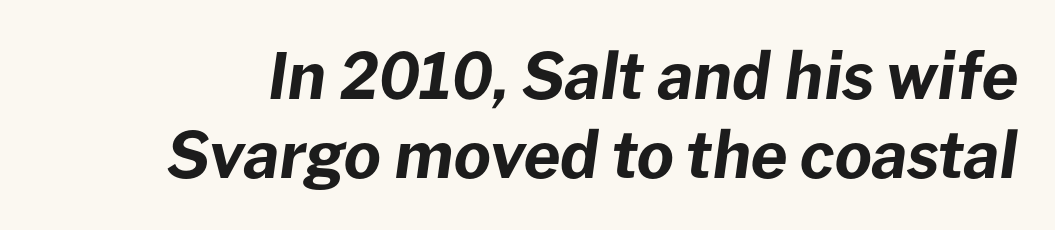
{"italic": "yes", "lean": "right", "slant_degrees": 8, "bold": "yes", "weight": "bold", "width": "normal", "stroke_contrast": "low", "x_height": "medium", "monospaced": "no", "underline": "no", "line_spacing_ratio": 1.23, "letter_spacing": "normal", "letter_spacing_em": 0.0, "glyph_px": 64}
